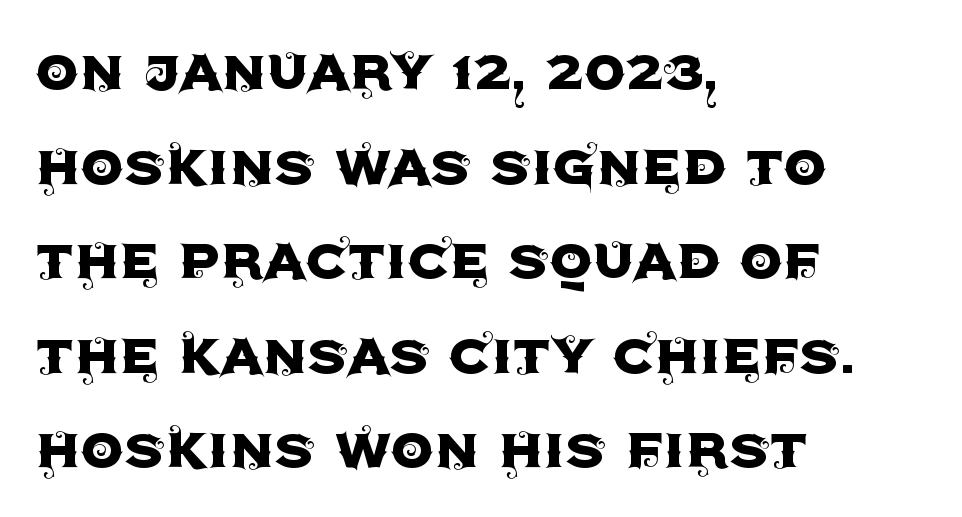
Regular leading. Looks like regular typesetting: each glyph gets only the width it needs. Vertical strokes here are truly vertical. The type family on display is of the sans-serif kind. These lines keep a tight, regular rhythm from letter to letter. The strip under each line holds only bare page.
